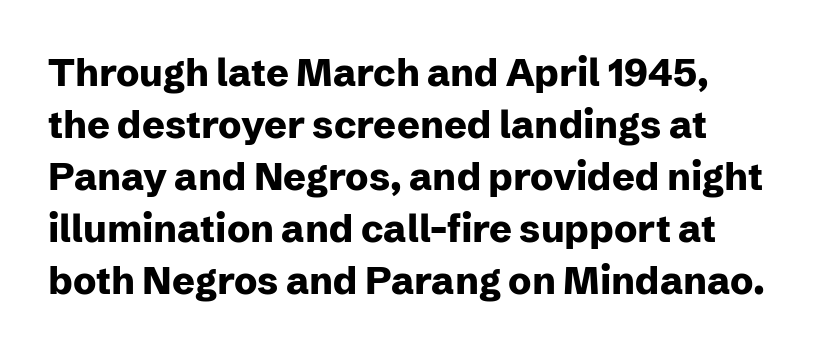
{"serif": "no", "italic": "no", "bold": "yes", "weight": "heavy", "width": "normal", "stroke_contrast": "low", "x_height": "medium", "monospaced": "no", "underline": "no", "line_spacing": "normal", "line_spacing_ratio": 1.37, "letter_spacing": "normal", "letter_spacing_em": 0.0, "glyph_px": 38}
